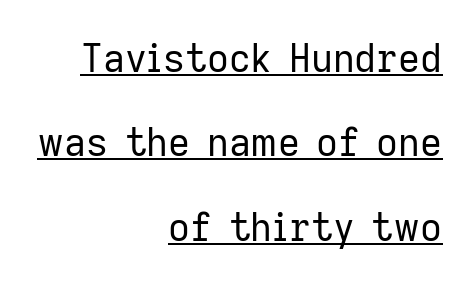
{"serif": "no", "italic": "no", "bold": "no", "weight": "regular", "width": "normal", "stroke_contrast": "low", "x_height": "medium", "monospaced": "no", "underline": "yes", "align": "right", "line_spacing": "loose", "line_spacing_ratio": 2.22, "letter_spacing": "normal", "letter_spacing_em": 0.0, "glyph_px": 38}
